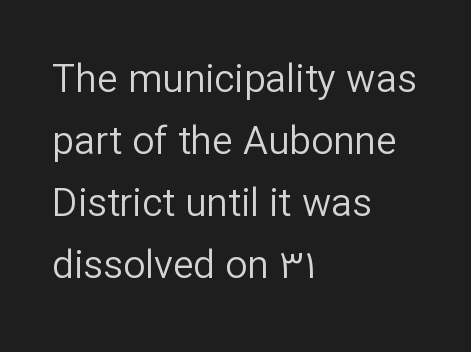
{"serif": "no", "italic": "no", "bold": "no", "weight": "regular", "width": "normal", "stroke_contrast": "low", "x_height": "medium", "monospaced": "no", "underline": "no", "align": "left", "line_spacing": "normal", "line_spacing_ratio": 1.59, "letter_spacing": "normal", "letter_spacing_em": 0.0, "glyph_px": 39}
